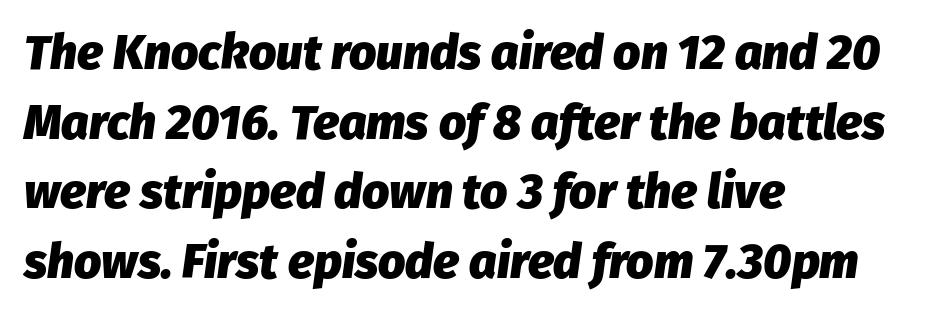
Q: Is the text bold? A: Yes.
Q: Is the text italic (slanted)? A: Yes, it leans right by about 8 degrees.
Q: Is the text underlined? A: No.
Q: How is the paragraph aligned? A: Left-aligned.
Q: Is the spacing between letters normal or unusually wide? A: Normal.
Q: Is the spacing between lines tight, normal or loose? A: Normal.
Q: Width (condensed, normal, or wide)? A: Normal.
Q: Stroke contrast? A: Low.
Q: x-height? A: Medium.
Q: Monospaced? A: No.
